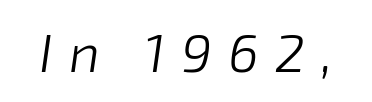
Think of a printed novel: that variable character pitch is what you see here. Summary of weight: not heavy and not bold. Clear beneath every line of the passage. The letters are slanted; this is an italic face.
